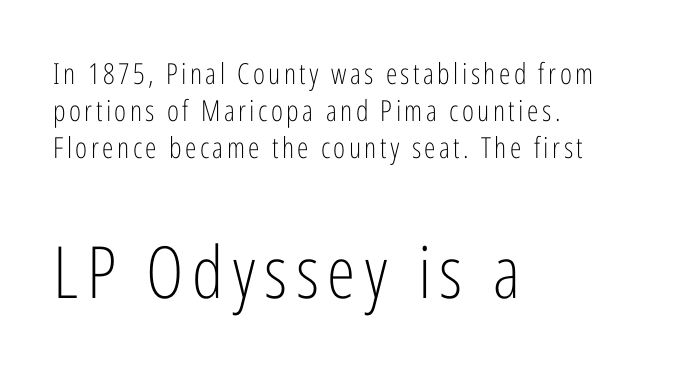
The image shows 72 px light, condensed sans-serif type, upright; set left-aligned, normal line spacing (1.27x), not underlined; the second (bottom) block is 2.48x larger; low stroke contrast and a medium x-height.
